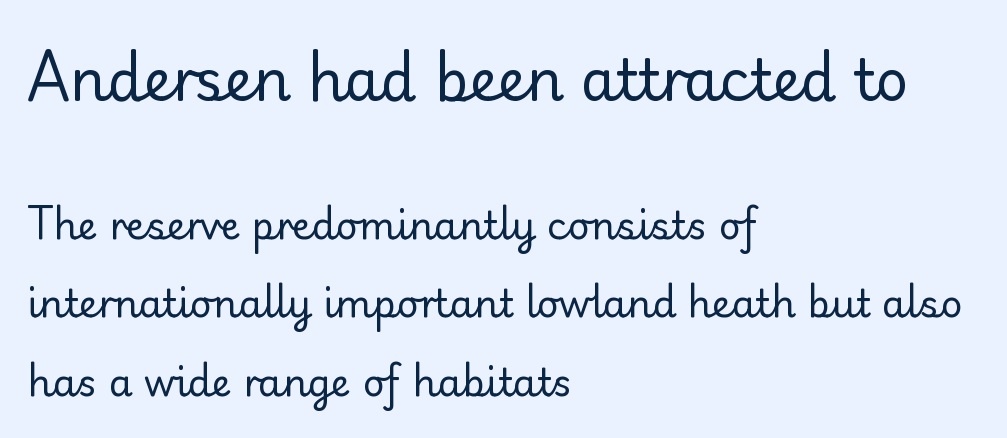
The image shows 57 px regular-weight sans-serif type, upright; set left-aligned, loose line spacing (2.06x), normal letter spacing, not underlined; the first (top) block is 1.5x larger; low stroke contrast and a small x-height.
